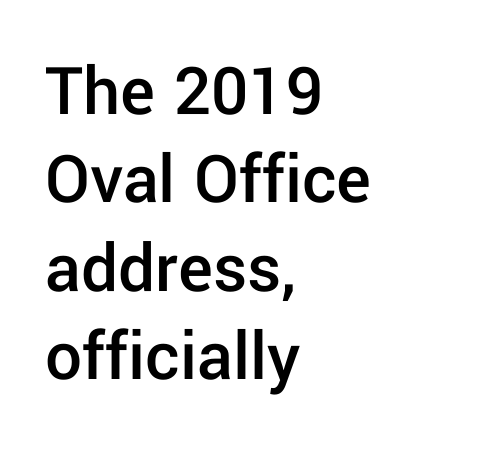
This sample is left-justified, so line endings fall wherever the words run out. Unlike a traditional serif, this face leaves its strokes unadorned. Default kerning and tracking; the words read as compact shapes. The letters advance in unequal steps, a hallmark of proportional type. Every letter is mildly thick-stroked: semibold rather than bold. Words float on clear page, feet unadorned.
